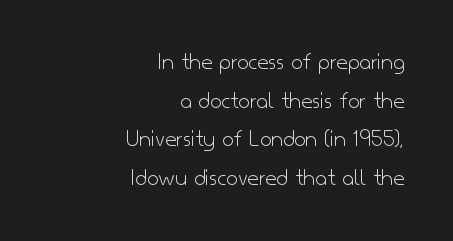
Q: Is the text bold? A: No.
Q: Is the text italic (slanted)? A: No, it is upright.
Q: Is the text underlined? A: No.
Q: How is the paragraph aligned? A: Right-aligned.
Q: Is the spacing between letters normal or unusually wide? A: Normal.
Q: Is the spacing between lines tight, normal or loose? A: Normal.
